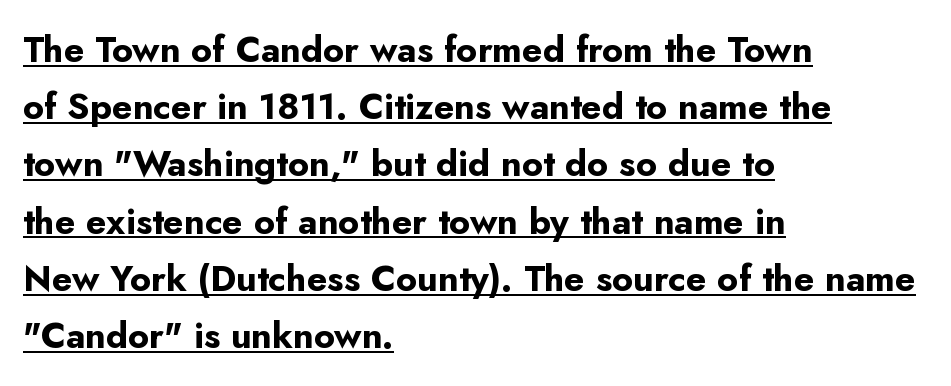
{"serif": "no", "italic": "no", "bold": "yes", "weight": "bold", "width": "normal", "stroke_contrast": "low", "x_height": "small", "monospaced": "no", "underline": "yes", "align": "left", "line_spacing": "normal", "line_spacing_ratio": 1.59, "letter_spacing": "normal", "letter_spacing_em": 0.0, "glyph_px": 36}
